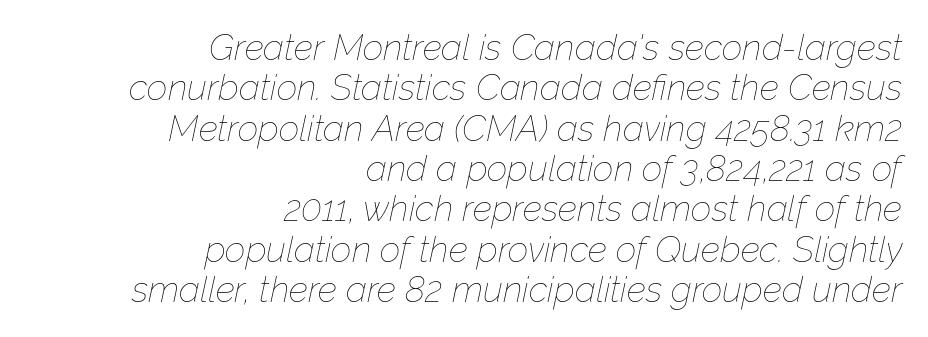
The image shows 36 px thin type, italic (leaning right); set right-aligned, tight line spacing (1.12x), normal letter spacing, not underlined; low stroke contrast and a medium x-height.
